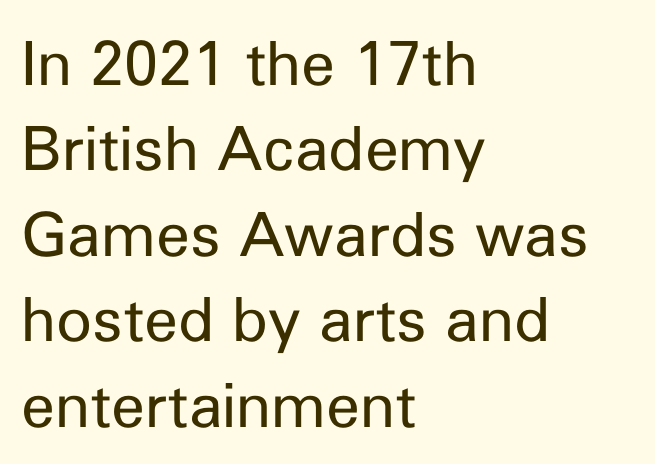
Rows of type keep a routine distance in the vertical direction. A typesetter would call this zero additional tracking. Type without underlining. The passage shown is typeset with a sans-serif family. The paragraph shown leans on its left margin.
